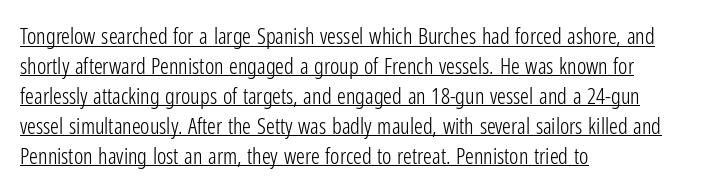
{"italic": "no", "bold": "no", "underline": "yes", "align": "left", "line_spacing": "normal", "line_spacing_ratio": 1.36, "letter_spacing": "normal", "letter_spacing_em": 0.0, "glyph_px": 22}
